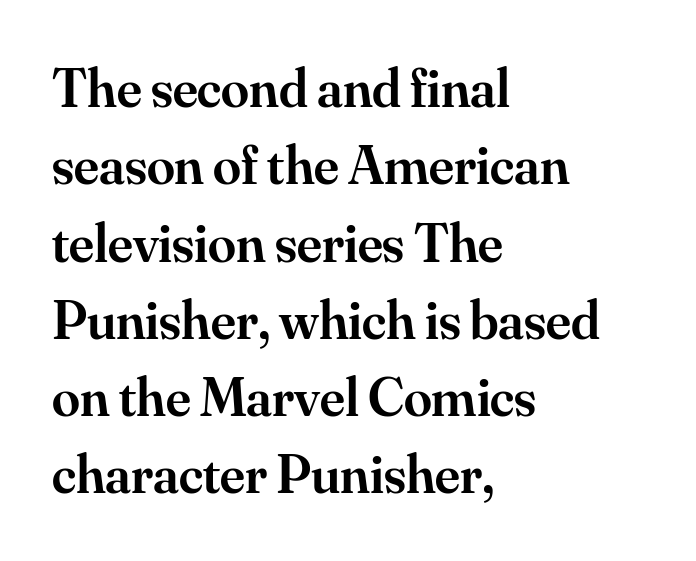
Q: Is the text bold? A: Semi-bold.
Q: Is the text italic (slanted)? A: No, it is upright.
Q: Is the typeface a serif or a sans-serif typeface? A: Serif.
Q: Is the text underlined? A: No.
Q: How is the paragraph aligned? A: Left-aligned.
Q: Is the spacing between letters normal or unusually wide? A: Normal.
Q: Is the spacing between lines tight, normal or loose? A: Normal.
Q: Width (condensed, normal, or wide)? A: Normal.
Q: Stroke contrast? A: Medium.
Q: x-height? A: Small.
Q: Monospaced? A: No.
